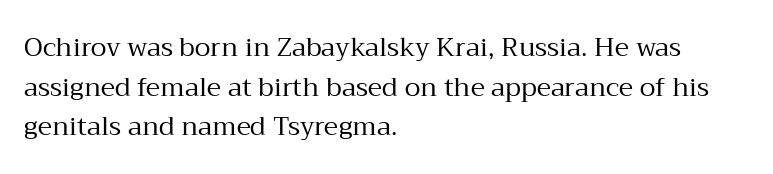
Q: Is the text bold? A: No.
Q: Is the text italic (slanted)? A: No, it is upright.
Q: Is the text underlined? A: No.
Q: How is the paragraph aligned? A: Left-aligned.
Q: Is the spacing between letters normal or unusually wide? A: Normal.
Q: Is the spacing between lines tight, normal or loose? A: Normal.
